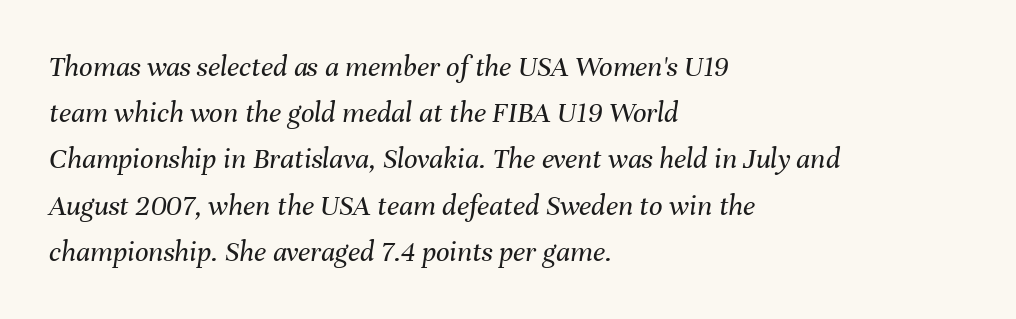
Q: Is the text bold? A: No.
Q: Is the text italic (slanted)? A: Yes, it leans right by about 8 degrees.
Q: Is the text underlined? A: No.
Q: How is the paragraph aligned? A: Left-aligned.
Q: Is the spacing between letters normal or unusually wide? A: Normal.
Q: Is the spacing between lines tight, normal or loose? A: Normal.
Q: Width (condensed, normal, or wide)? A: Normal.
Q: Stroke contrast? A: Medium.
Q: x-height? A: Medium.
Q: Monospaced? A: No.
